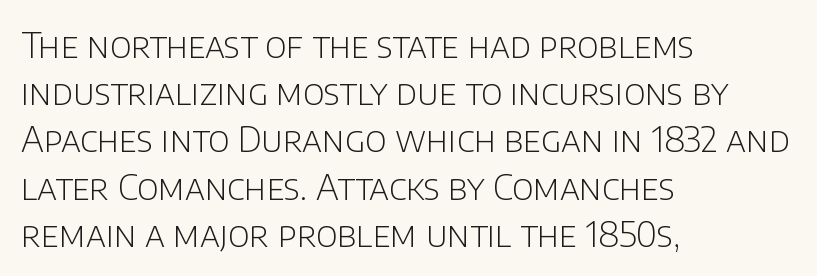
Q: Is the text bold? A: No.
Q: Is the text italic (slanted)? A: No, it is upright.
Q: Is the typeface a serif or a sans-serif typeface? A: Sans-serif.
Q: Is the text underlined? A: No.
Q: How is the paragraph aligned? A: Left-aligned.
Q: Is the spacing between letters normal or unusually wide? A: Normal.
Q: Is the spacing between lines tight, normal or loose? A: Normal.
Q: Width (condensed, normal, or wide)? A: Normal.
Q: Stroke contrast? A: Low.
Q: x-height? A: Large.
Q: Monospaced? A: No.
